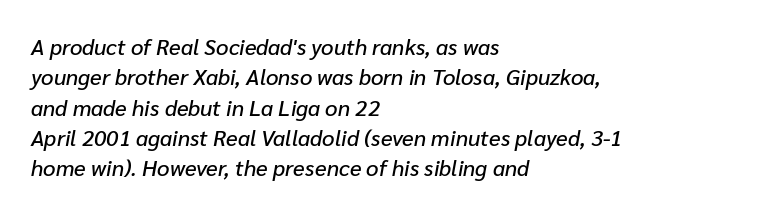
{"italic": "yes", "lean": "right", "slant_degrees": 10, "underline": "no", "align": "left", "line_spacing": "normal", "line_spacing_ratio": 1.38, "letter_spacing": "normal", "letter_spacing_em": 0.0, "glyph_px": 22}
